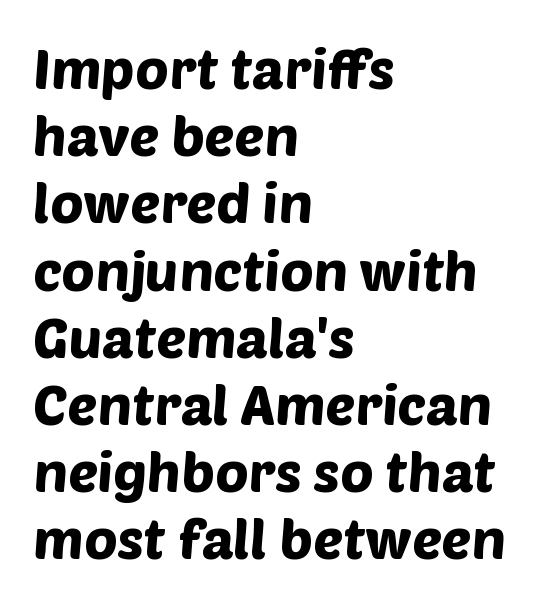
Q: Is the typeface a serif or a sans-serif typeface? A: Sans-serif.
Q: Is the text underlined? A: No.
Q: How is the paragraph aligned? A: Left-aligned.
Q: Is the spacing between letters normal or unusually wide? A: Normal.
Q: Width (condensed, normal, or wide)? A: Normal.
Q: Stroke contrast? A: Low.
Q: x-height? A: Large.
Q: Monospaced? A: No.
